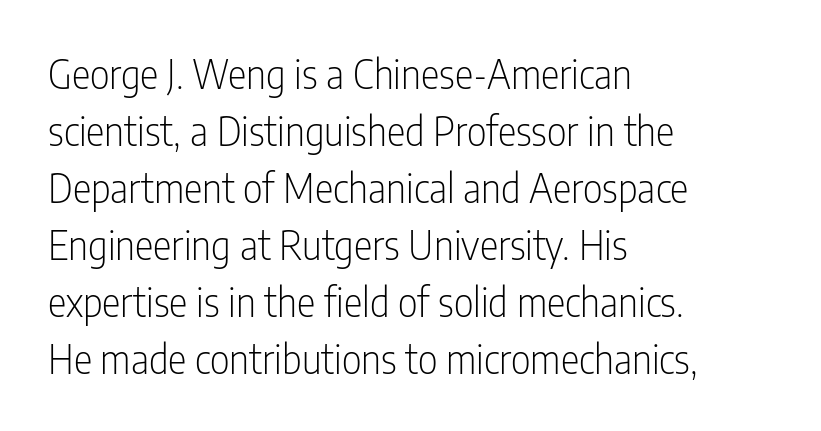
{"serif": "no", "italic": "no", "bold": "no", "weight": "light", "width": "condensed", "stroke_contrast": "low", "x_height": "medium", "monospaced": "no", "underline": "no", "align": "left", "line_spacing": "normal", "line_spacing_ratio": 1.46, "letter_spacing": "normal", "letter_spacing_em": 0.0, "glyph_px": 39}
